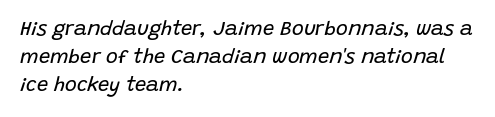
Q: Is the text bold? A: No.
Q: Is the text italic (slanted)? A: Yes, it leans right by about 15 degrees.
Q: Is the text underlined? A: No.
Q: How is the paragraph aligned? A: Left-aligned.
Q: Is the spacing between letters normal or unusually wide? A: Normal.
Q: Is the spacing between lines tight, normal or loose? A: Normal.
